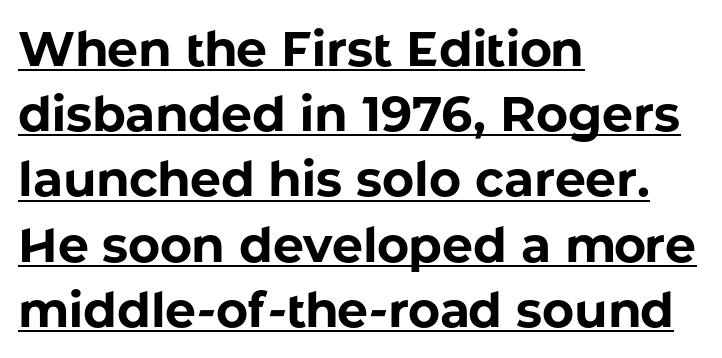
Q: Is the text bold? A: Yes.
Q: Is the text italic (slanted)? A: No, it is upright.
Q: Is the typeface a serif or a sans-serif typeface? A: Sans-serif.
Q: Is the text underlined? A: Yes.
Q: How is the paragraph aligned? A: Left-aligned.
Q: Is the spacing between letters normal or unusually wide? A: Normal.
Q: Is the spacing between lines tight, normal or loose? A: Normal.
Q: Width (condensed, normal, or wide)? A: Normal.
Q: Stroke contrast? A: Low.
Q: x-height? A: Medium.
Q: Monospaced? A: No.
